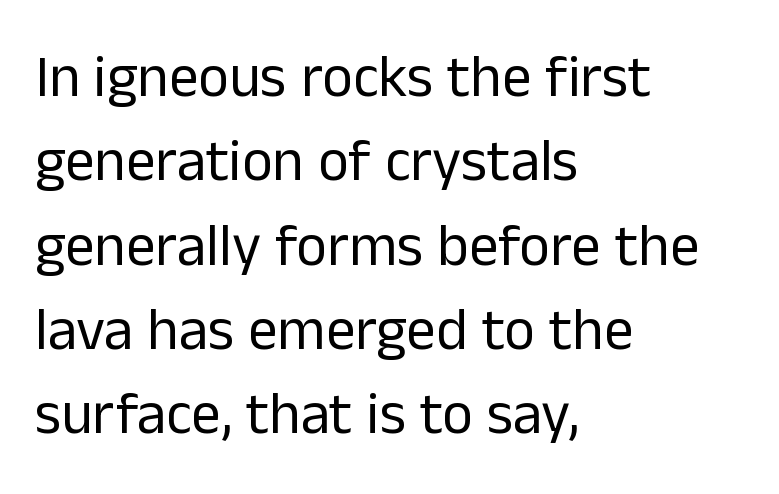
Observe the absence of serifs on each vertical stroke in this sample. You can tell it's not italic because the verticals are truly vertical. Which margin do the lines hug? The left one — the right edge is uneven. Rule under the text: the space is simply empty.
